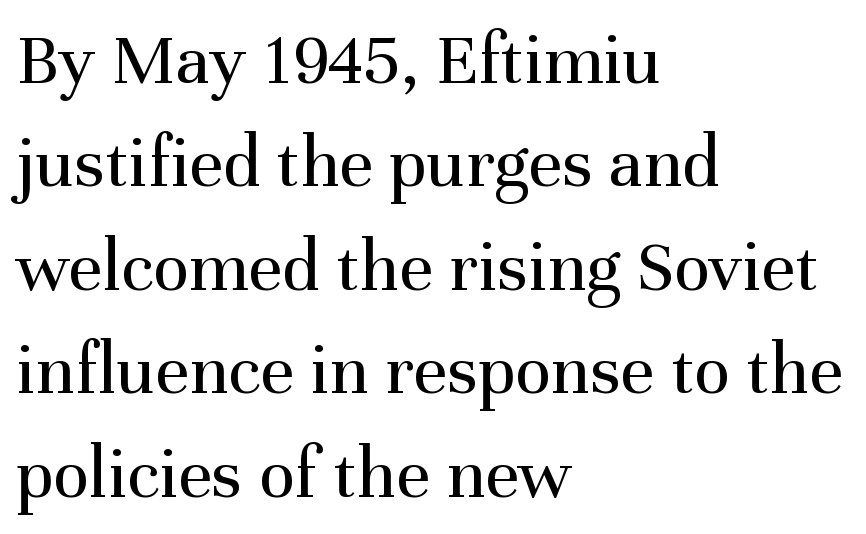
Q: Is the text bold? A: No.
Q: Is the text italic (slanted)? A: No, it is upright.
Q: Is the typeface a serif or a sans-serif typeface? A: Serif.
Q: Is the text underlined? A: No.
Q: How is the paragraph aligned? A: Left-aligned.
Q: Is the spacing between letters normal or unusually wide? A: Normal.
Q: Is the spacing between lines tight, normal or loose? A: Normal.
Q: Width (condensed, normal, or wide)? A: Normal.
Q: Stroke contrast? A: Medium.
Q: x-height? A: Medium.
Q: Monospaced? A: No.
